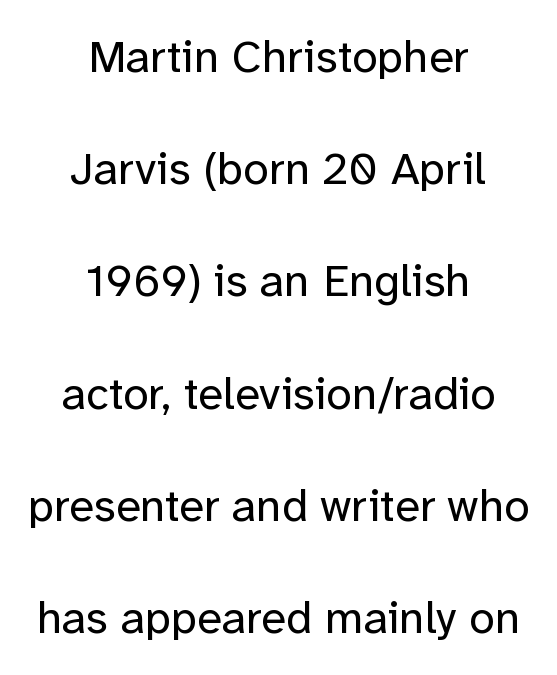
{"serif": "no", "italic": "no", "bold": "no", "weight": "regular", "width": "normal", "stroke_contrast": "low", "x_height": "medium", "monospaced": "no", "underline": "no", "align": "center", "line_spacing": "loose", "line_spacing_ratio": 2.44, "letter_spacing": "normal", "letter_spacing_em": 0.0, "glyph_px": 46}
